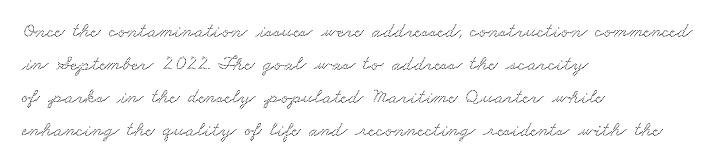
{"underline": "no", "align": "left", "line_spacing": "normal", "line_spacing_ratio": 1.57, "letter_spacing": "normal", "letter_spacing_em": 0.0, "glyph_px": 21}
